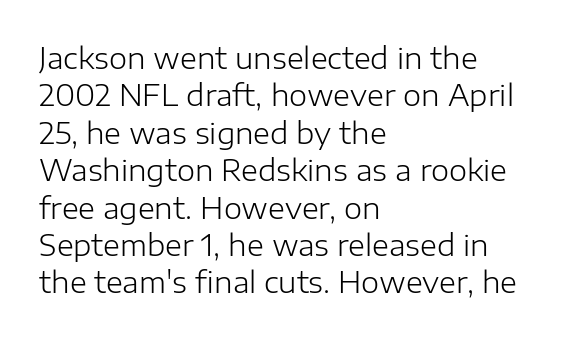
The type is set solid horizontally, with unmodified tracking. Check where the strokes stop: nothing finishes them off — pure sans. Looks like regular typesetting: each glyph gets only the width it needs. The area under the type is left untouched.
